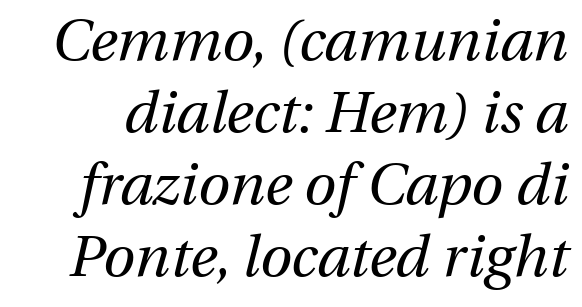
Q: Is the text bold? A: No.
Q: Is the text italic (slanted)? A: Yes, it leans right by about 13 degrees.
Q: Is the text underlined? A: No.
Q: Is the spacing between letters normal or unusually wide? A: Normal.
Q: Width (condensed, normal, or wide)? A: Normal.
Q: Stroke contrast? A: Medium.
Q: x-height? A: Medium.
Q: Monospaced? A: No.
